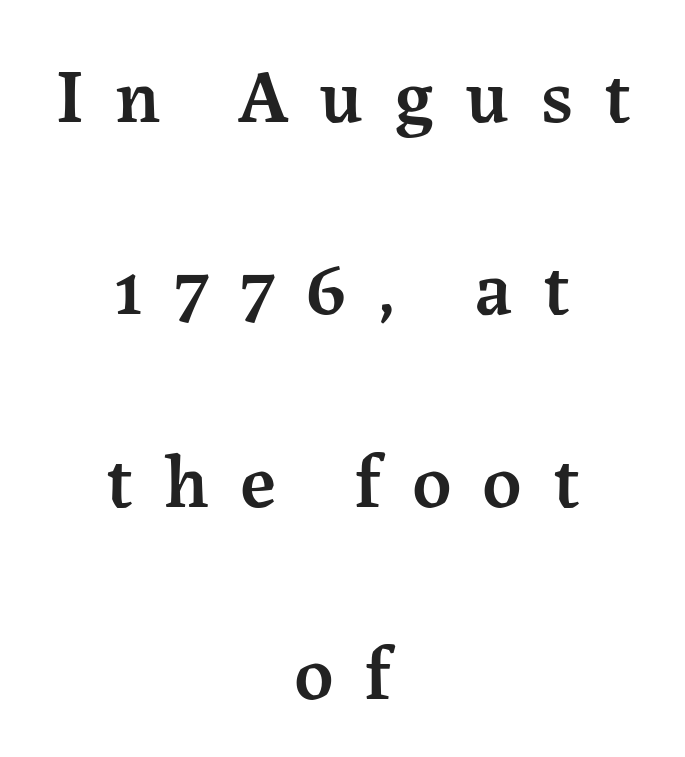
Does extra space separate the letters? Yes, quite a lot of it. The font family rendered here belongs to the serif group. Rendered with straight, roman letterforms. One glance says open: line gaps are wider than usual. A typesetter would call this proportional, since set widths differ per character. Slightly chunky letters — semibold, I'd say, not full bold.
